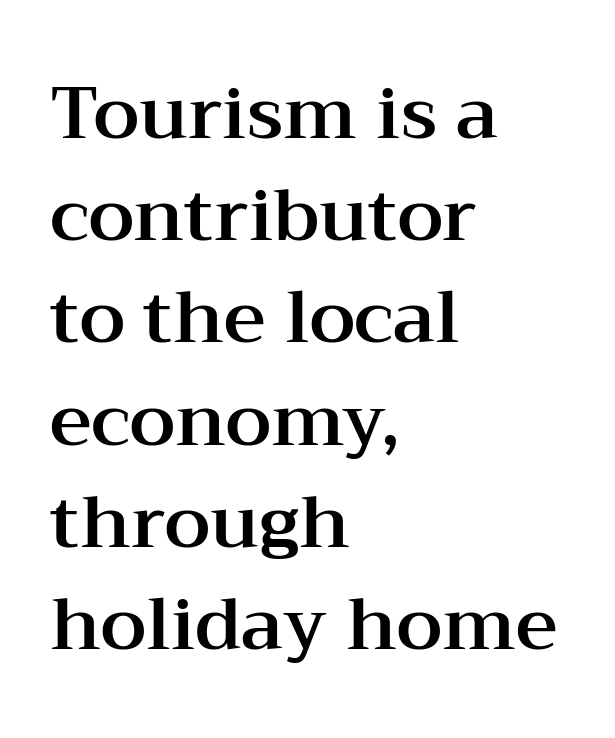
No extra tracking has been applied to these lines. Line spacing here is normal. Unlike italic type, these characters show no tilt at all. Short and long lines alike share a common starting point at left. Has an underline been added? It has not.
